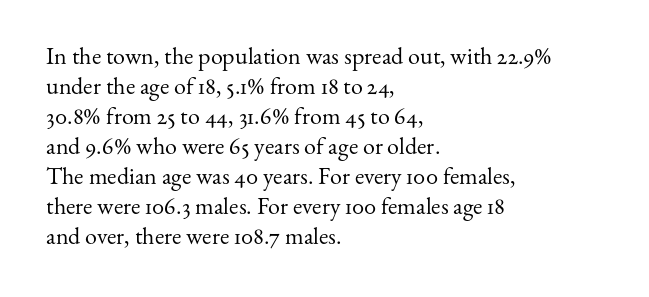
Honestly, there is no underline to notice here at all. The font's upright variant was chosen for this text. Horizontally, the lines are justified to the leading edge only. Bold? No — there's no thickening of the strokes.
